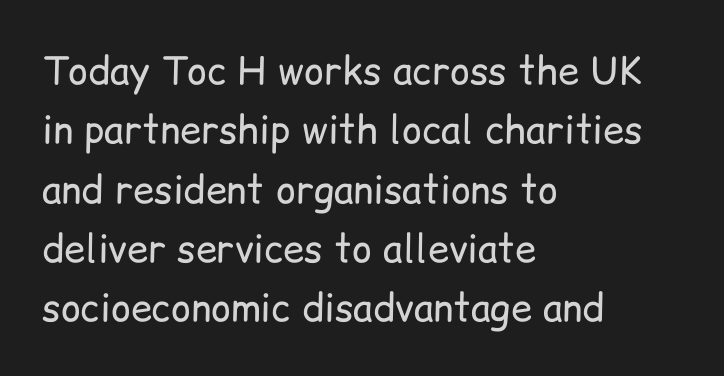
Q: Is the text bold? A: No.
Q: Is the text italic (slanted)? A: No, it is upright.
Q: Is the typeface a serif or a sans-serif typeface? A: Sans-serif.
Q: Is the text underlined? A: No.
Q: How is the paragraph aligned? A: Left-aligned.
Q: Is the spacing between letters normal or unusually wide? A: Normal.
Q: Is the spacing between lines tight, normal or loose? A: Normal.
Q: Width (condensed, normal, or wide)? A: Normal.
Q: Stroke contrast? A: Low.
Q: x-height? A: Medium.
Q: Monospaced? A: No.
